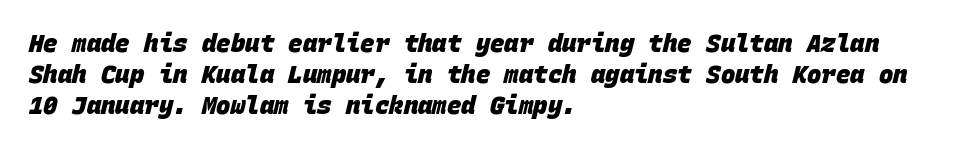
{"bold": "yes", "underline": "no", "align": "left", "line_spacing": "normal", "line_spacing_ratio": 1.3, "letter_spacing": "normal", "letter_spacing_em": 0.0, "glyph_px": 24}
